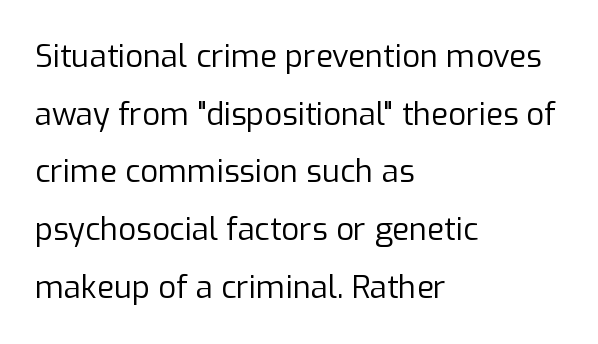
Think of a printed novel: that variable character pitch is what you see here. This is not heavy type; no bold has been used. The zone under the glyphs is completely vacant. No italicization has been applied; the sample stays upright. Words appear dense and cohesive because spacing is normal.
